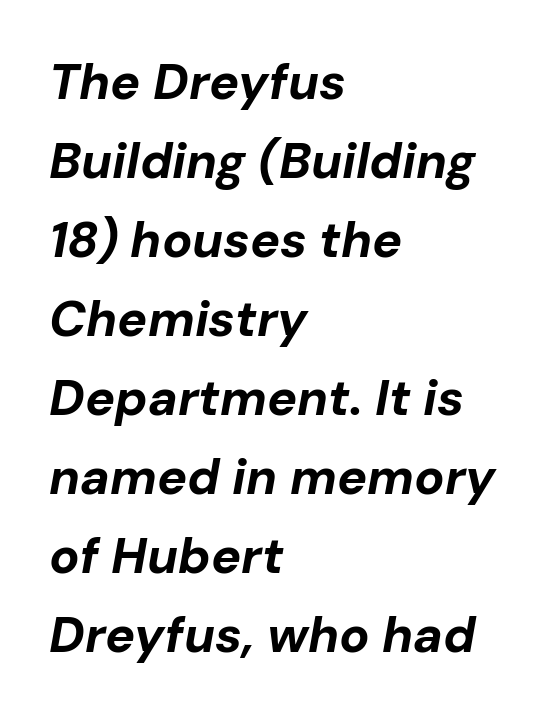
Q: Is the text bold? A: Yes.
Q: Is the text italic (slanted)? A: Yes, it leans right by about 10 degrees.
Q: Is the text underlined? A: No.
Q: How is the paragraph aligned? A: Left-aligned.
Q: Is the spacing between letters normal or unusually wide? A: Normal.
Q: Is the spacing between lines tight, normal or loose? A: Normal.
Q: Width (condensed, normal, or wide)? A: Normal.
Q: Stroke contrast? A: Low.
Q: x-height? A: Medium.
Q: Monospaced? A: No.
